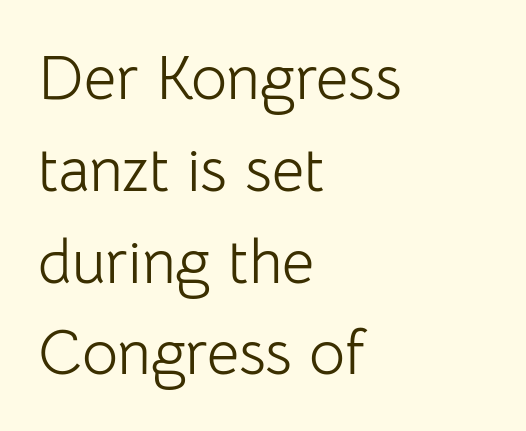
{"serif": "no", "italic": "no", "bold": "no", "weight": "light", "width": "normal", "stroke_contrast": "low", "x_height": "medium", "monospaced": "no", "underline": "no", "align": "left", "line_spacing": "normal", "line_spacing_ratio": 1.48, "letter_spacing": "normal", "letter_spacing_em": 0.0, "glyph_px": 62}
